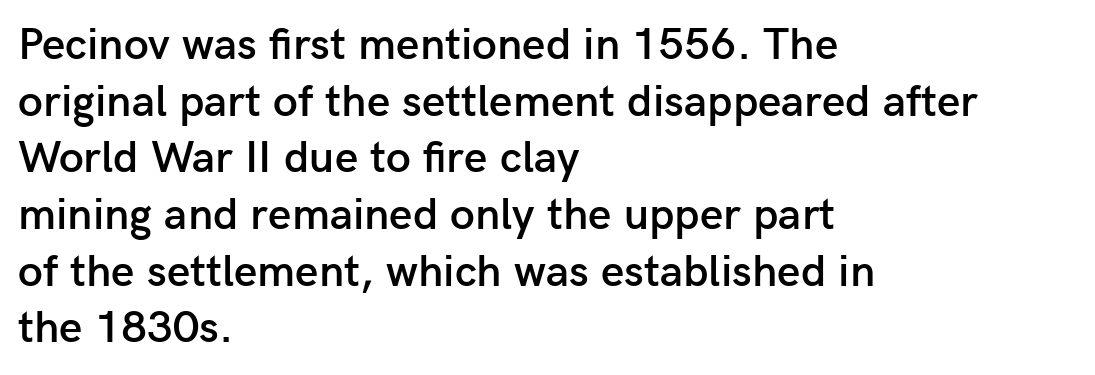
The image shows 45 px semibold sans-serif type, upright; set left-aligned, normal line spacing (1.26x), normal letter spacing, not underlined; low stroke contrast and a medium x-height.
